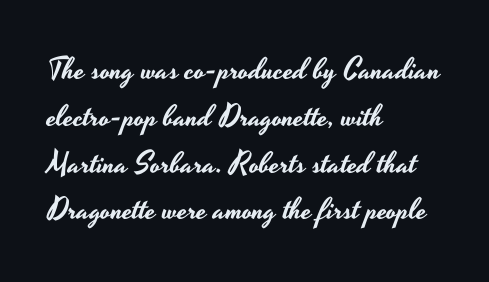
Q: Is the text italic (slanted)? A: Yes.
Q: Is the typeface a serif or a sans-serif typeface? A: Sans-serif.
Q: Is the text underlined? A: No.
Q: How is the paragraph aligned? A: Left-aligned.
Q: Is the spacing between letters normal or unusually wide? A: Normal.
Q: Is the spacing between lines tight, normal or loose? A: Normal.
Q: Width (condensed, normal, or wide)? A: Wide.
Q: Stroke contrast? A: Low.
Q: x-height? A: Small.
Q: Monospaced? A: No.
